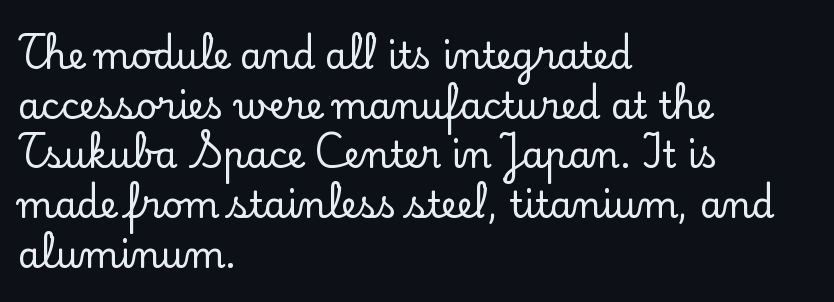
{"serif": "yes", "italic": "no", "width": "normal", "stroke_contrast": "low", "x_height": "small", "monospaced": "no", "underline": "no", "align": "left", "line_spacing": "normal", "line_spacing_ratio": 1.38, "letter_spacing": "normal", "letter_spacing_em": 0.0, "glyph_px": 36}
